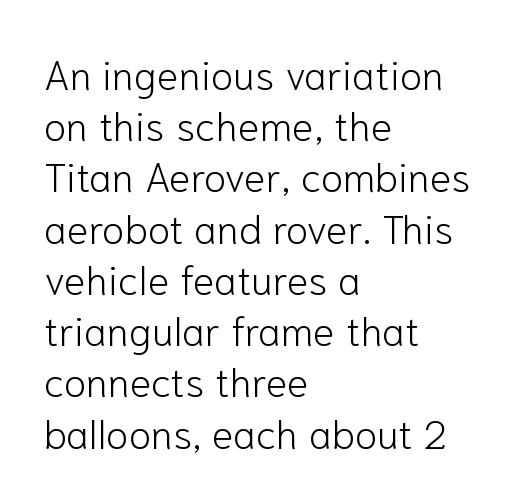
Q: Is the text bold? A: No.
Q: Is the text italic (slanted)? A: No, it is upright.
Q: Is the typeface a serif or a sans-serif typeface? A: Sans-serif.
Q: Is the text underlined? A: No.
Q: How is the paragraph aligned? A: Left-aligned.
Q: Is the spacing between letters normal or unusually wide? A: Normal.
Q: Is the spacing between lines tight, normal or loose? A: Normal.
Q: Width (condensed, normal, or wide)? A: Normal.
Q: Stroke contrast? A: Low.
Q: x-height? A: Medium.
Q: Monospaced? A: No.
